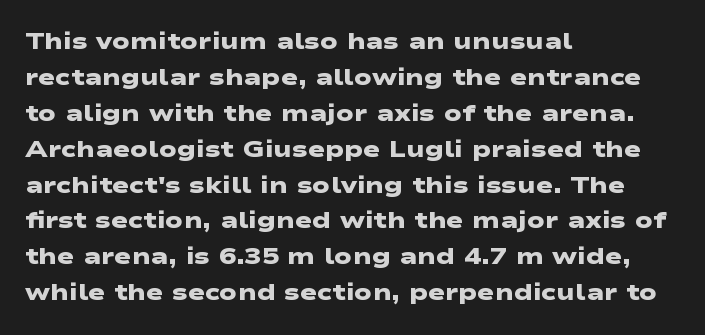
Q: Is the text bold? A: Yes.
Q: Is the text underlined? A: No.
Q: How is the paragraph aligned? A: Left-aligned.
Q: Is the spacing between letters normal or unusually wide? A: Normal.
Q: Is the spacing between lines tight, normal or loose? A: Normal.
